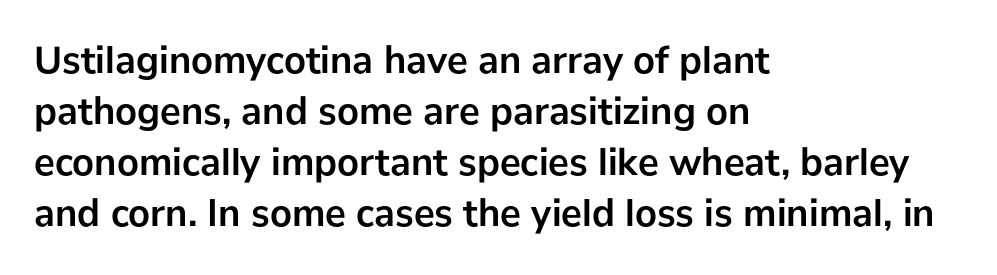
The image shows 39 px semibold sans-serif type, upright; set left-aligned, normal line spacing (1.31x), normal letter spacing, not underlined; low stroke contrast and a medium x-height.
